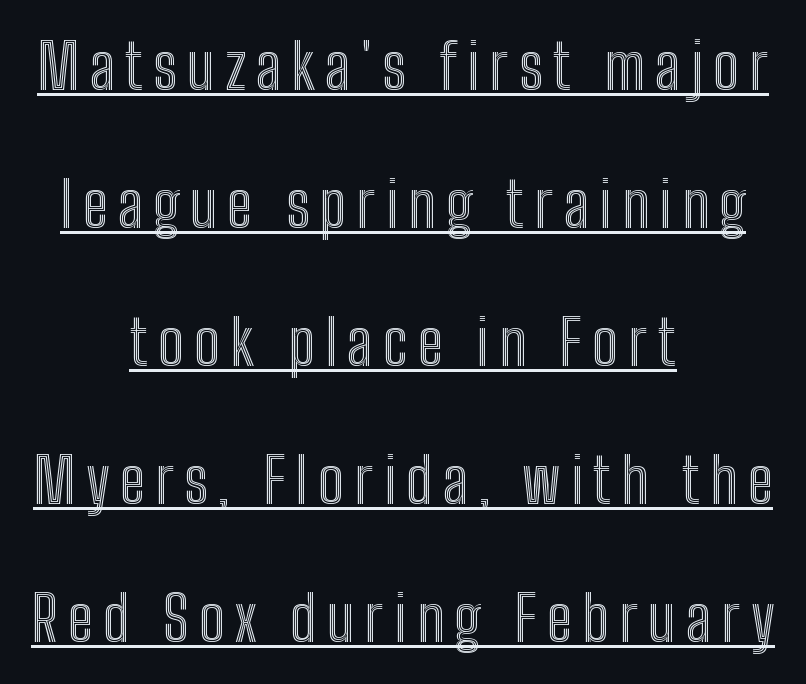
The image shows 63 px condensed type, upright; set centered, loose line spacing (2.19x), underlined; a medium x-height.
